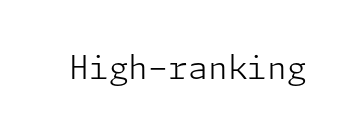
{"serif": "no", "italic": "no", "bold": "no", "weight": "light", "width": "normal", "stroke_contrast": "low", "x_height": "medium", "underline": "no", "letter_spacing": "normal", "letter_spacing_em": 0.0, "glyph_px": 32}
